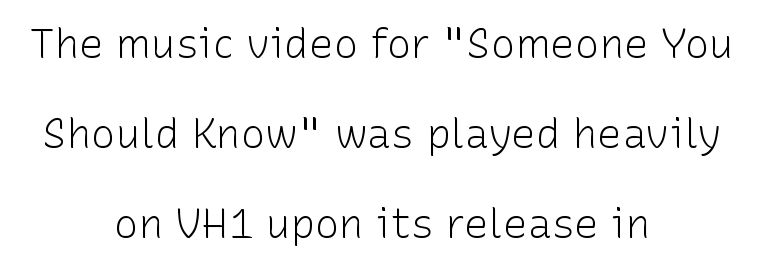
The image shows 41 px light sans-serif type, upright; set centered, loose line spacing (2.19x), normal letter spacing, not underlined; low stroke contrast and a medium x-height.
